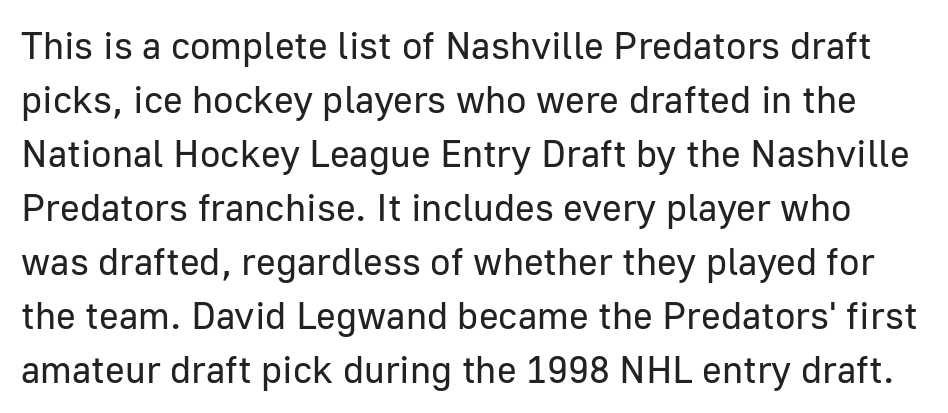
{"serif": "no", "italic": "no", "bold": "no", "weight": "regular", "width": "normal", "stroke_contrast": "low", "x_height": "medium", "monospaced": "no", "underline": "no", "line_spacing": "normal", "line_spacing_ratio": 1.42, "letter_spacing": "normal", "letter_spacing_em": 0.0, "glyph_px": 38}
